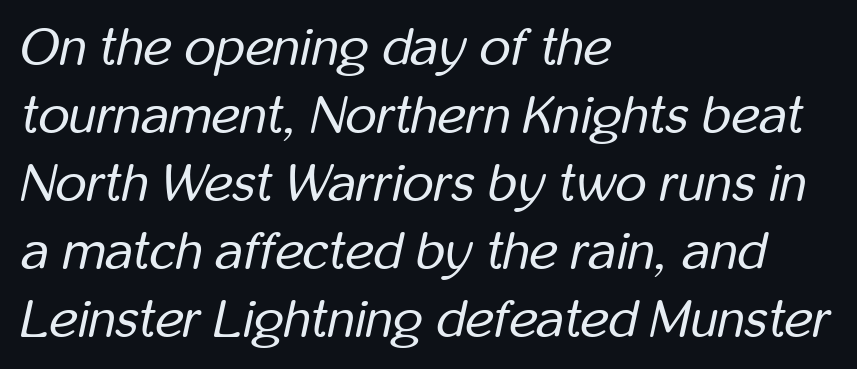
Q: Is the text bold? A: No.
Q: Is the text italic (slanted)? A: Yes, it leans right by about 12 degrees.
Q: Is the text underlined? A: No.
Q: How is the paragraph aligned? A: Left-aligned.
Q: Is the spacing between letters normal or unusually wide? A: Normal.
Q: Is the spacing between lines tight, normal or loose? A: Normal.
Q: Width (condensed, normal, or wide)? A: Condensed.
Q: Stroke contrast? A: Low.
Q: x-height? A: Medium.
Q: Monospaced? A: No.
